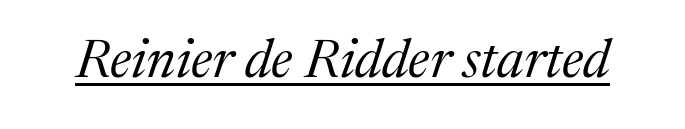
The image shows 54 px regular-weight serif type, italic (leaning right); set normal letter spacing, underlined; medium stroke contrast and a medium x-height.
